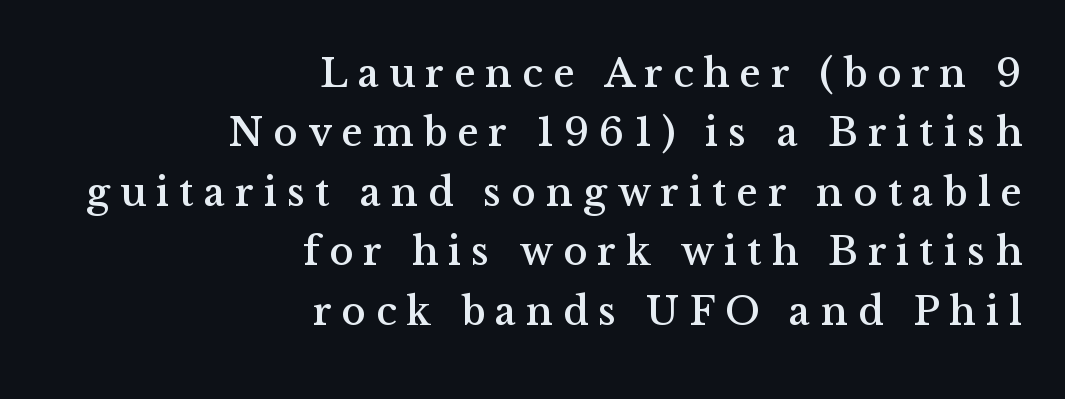
The image shows 41 px serif type, upright; set right-aligned, normal line spacing (1.45x), unusually wide letter spacing (+0.24 em), not underlined; medium stroke contrast and a medium x-height.
